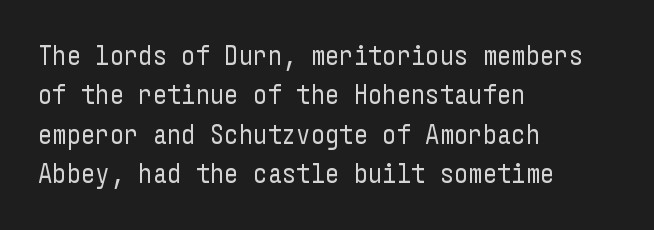
{"serif": "no", "italic": "no", "bold": "no", "weight": "regular", "width": "condensed", "stroke_contrast": "low", "x_height": "medium", "underline": "no", "align": "left", "line_spacing": "normal", "line_spacing_ratio": 1.41, "letter_spacing": "normal", "letter_spacing_em": 0.0, "glyph_px": 28}
